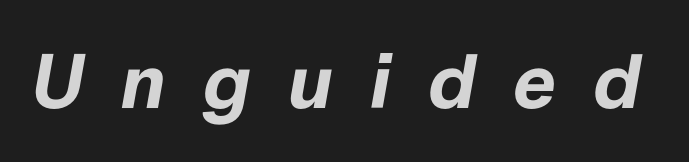
Tracking here is generous; glyphs stand well apart from one another. A typesetter would mark this as italic. The space directly below the letters is spotless. Students, this is bold: see how much ink each stroke carries. The passage shown is typed in a proportional face where columns would drift.
